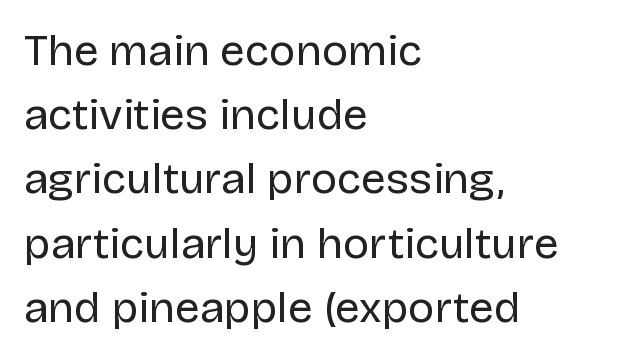
{"serif": "no", "italic": "no", "bold": "no", "weight": "regular", "width": "normal", "stroke_contrast": "low", "x_height": "large", "monospaced": "no", "underline": "no", "align": "left", "line_spacing": "normal", "line_spacing_ratio": 1.46, "letter_spacing": "normal", "letter_spacing_em": 0.0, "glyph_px": 44}
